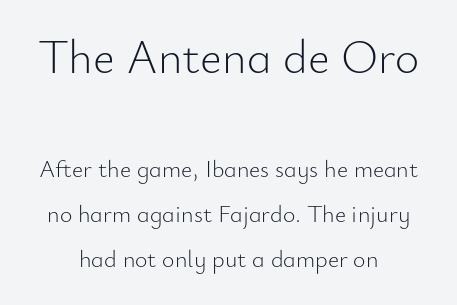
Q: Is the text bold? A: No.
Q: Is the text italic (slanted)? A: No, it is upright.
Q: Is the typeface a serif or a sans-serif typeface? A: Sans-serif.
Q: Is the text underlined? A: No.
Q: How is the paragraph aligned? A: Centered.
Q: Is the spacing between letters normal or unusually wide? A: Normal.
Q: Which block of text is set in a larger size, the first (top) or the second (bottom)? A: The first (top) one.
Q: Width (condensed, normal, or wide)? A: Normal.
Q: Stroke contrast? A: Low.
Q: x-height? A: Small.
Q: Monospaced? A: No.
